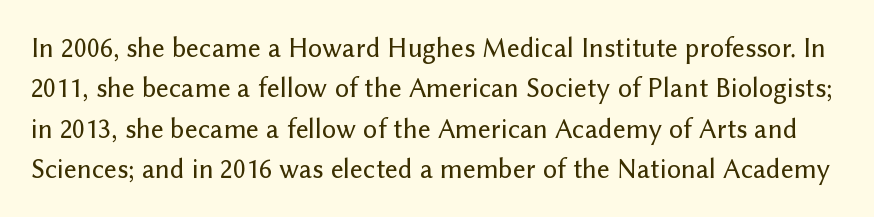
The image shows 28 px sans-serif type, upright; set normal line spacing (1.44x), normal letter spacing, not underlined; low stroke contrast and a medium x-height.
